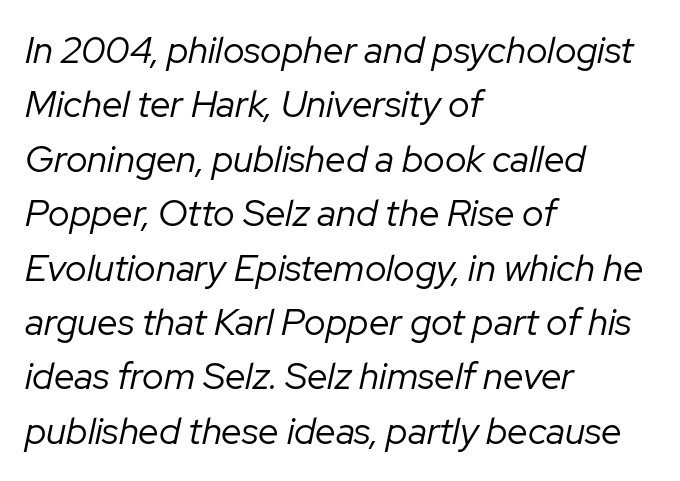
The gap between lines stays unmarked. Note the varied advance widths — an 'i' is clearly narrower than an 'm'. No chunkiness to these letters — they're not bold. In CSS terms this would be text-align: left. Each new line begins a customary step beneath the previous one. The letterforms sit shoulder to shoulder at normal distance.
